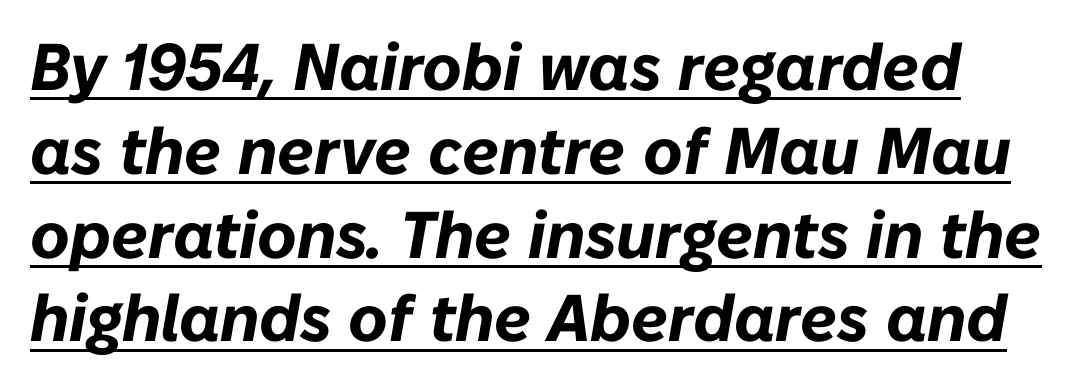
Nobody touched the tracking dial on this one. Regular leading. Typesetter's note: full bold, strokes at maximum text heaviness. The face used here is proportionally spaced, like ordinary book or web type. In terms of posture, this sample is oblique.
